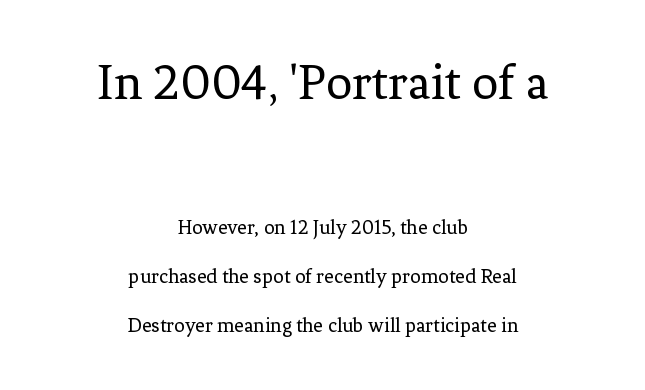
The passage shown is not underscored anywhere. Spacing verdict: proportional, widths tailored to each character. Reading down the block, each line starts at a different indent, mirrored at its end. Vertical strokes here are truly vertical.
